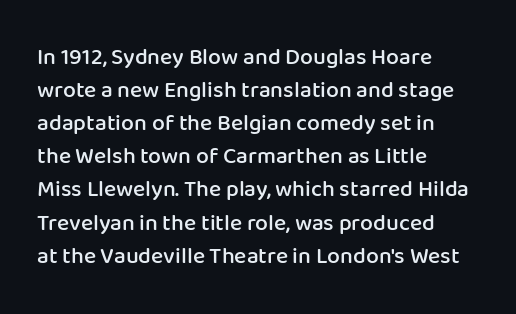
{"italic": "no", "bold": "semi", "underline": "no", "align": "left", "line_spacing": "normal", "line_spacing_ratio": 1.44, "letter_spacing": "normal", "letter_spacing_em": 0.0, "glyph_px": 23}
